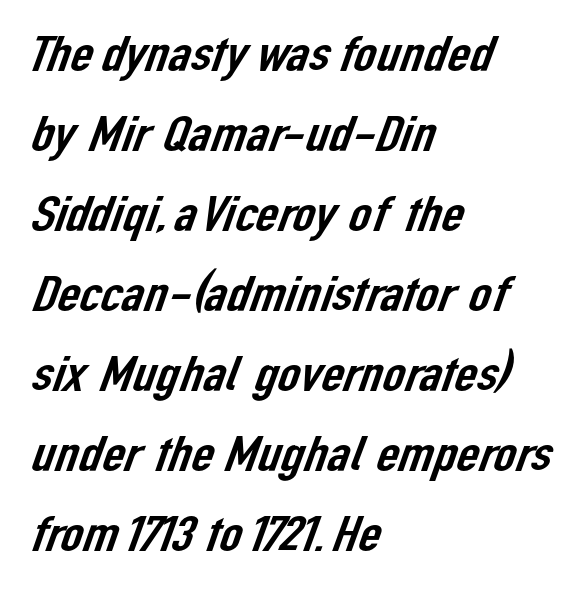
{"serif": "no", "width": "normal", "stroke_contrast": "low", "x_height": "medium", "monospaced": "no", "underline": "no", "align": "left", "line_spacing": "normal", "line_spacing_ratio": 1.6, "letter_spacing": "normal", "letter_spacing_em": 0.0, "glyph_px": 50}
